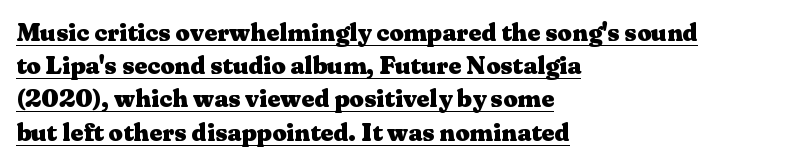
The image shows 25 px bold type, upright; set left-aligned, normal line spacing (1.33x), normal letter spacing, underlined.
